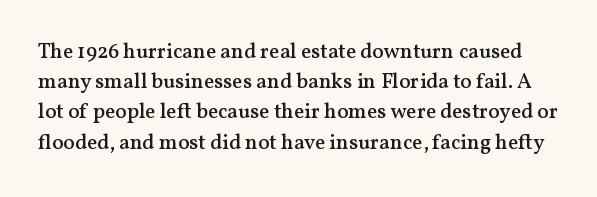
{"italic": "no", "bold": "semi", "underline": "no", "line_spacing": "normal", "line_spacing_ratio": 1.44, "letter_spacing": "normal", "letter_spacing_em": 0.0, "glyph_px": 21}
